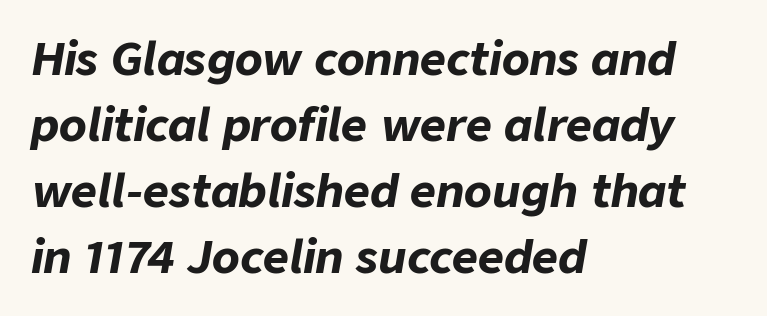
The paragraph shown leans on its left margin. The glyphs are unaccompanied by any horizontal stroke below them. Tall strokes in this sample are angled rather than plumb. In terms of leading, this rendering sits right in the middle.
